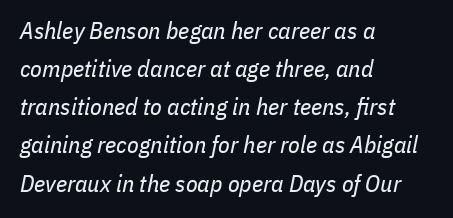
Q: Is the text bold? A: No.
Q: Is the text italic (slanted)? A: Yes, it leans right by about 11 degrees.
Q: Is the text underlined? A: No.
Q: How is the paragraph aligned? A: Left-aligned.
Q: Is the spacing between letters normal or unusually wide? A: Normal.
Q: Is the spacing between lines tight, normal or loose? A: Normal.
